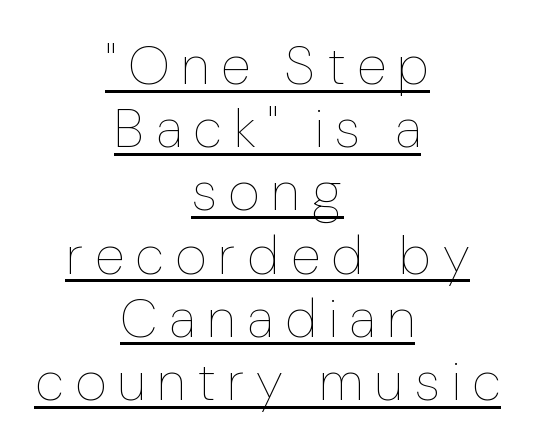
{"italic": "no", "bold": "no", "weight": "thin", "width": "normal", "stroke_contrast": "low", "x_height": "medium", "monospaced": "no", "underline": "yes", "align": "center", "line_spacing_ratio": 1.17, "letter_spacing": "wide", "letter_spacing_em": 0.22, "glyph_px": 54}
